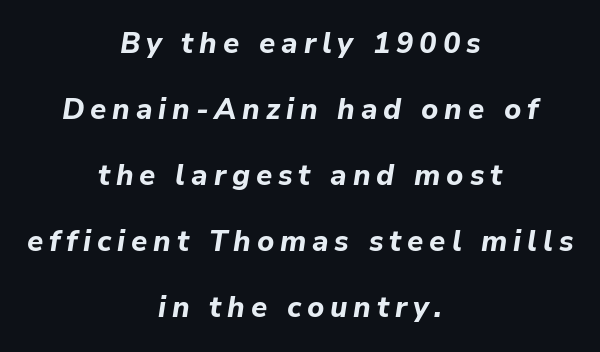
{"italic": "yes", "lean": "right", "slant_degrees": 9, "bold": "yes", "weight": "bold", "width": "normal", "stroke_contrast": "low", "x_height": "medium", "monospaced": "no", "underline": "no", "align": "center", "line_spacing": "loose", "line_spacing_ratio": 2.28, "letter_spacing": "wide", "letter_spacing_em": 0.2, "glyph_px": 29}
